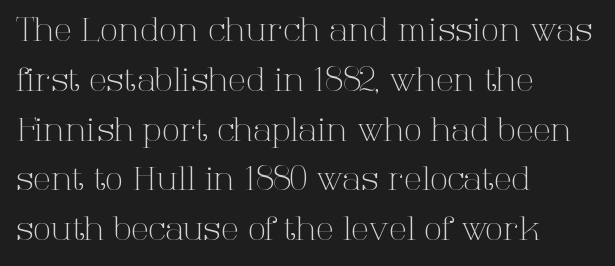
Q: Is the text bold? A: No.
Q: Is the text italic (slanted)? A: No, it is upright.
Q: Is the typeface a serif or a sans-serif typeface? A: Serif.
Q: Is the text underlined? A: No.
Q: How is the paragraph aligned? A: Left-aligned.
Q: Is the spacing between letters normal or unusually wide? A: Normal.
Q: Is the spacing between lines tight, normal or loose? A: Normal.
Q: Width (condensed, normal, or wide)? A: Normal.
Q: Stroke contrast? A: High.
Q: x-height? A: Medium.
Q: Monospaced? A: No.
